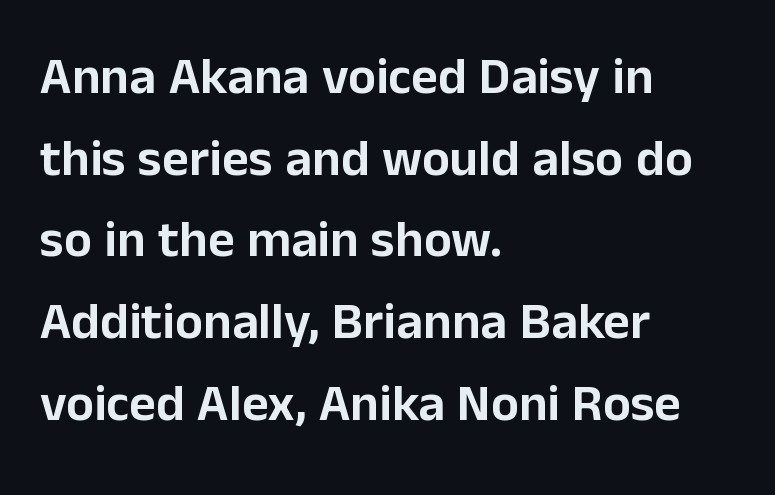
{"serif": "no", "italic": "no", "width": "normal", "stroke_contrast": "low", "x_height": "medium", "monospaced": "no", "underline": "no", "align": "left", "line_spacing": "normal", "line_spacing_ratio": 1.57, "letter_spacing": "normal", "letter_spacing_em": 0.0, "glyph_px": 52}
